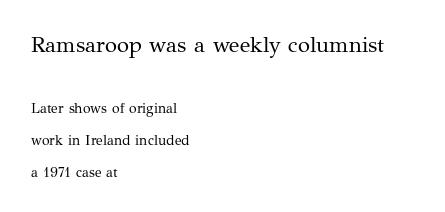
{"italic": "no", "bold": "no", "underline": "no", "align": "left", "line_spacing": "loose", "line_spacing_ratio": 2.28, "letter_spacing": "normal", "letter_spacing_em": 0.0, "larger_block": "first", "size_ratio": 1.57, "glyph_px": 22}
